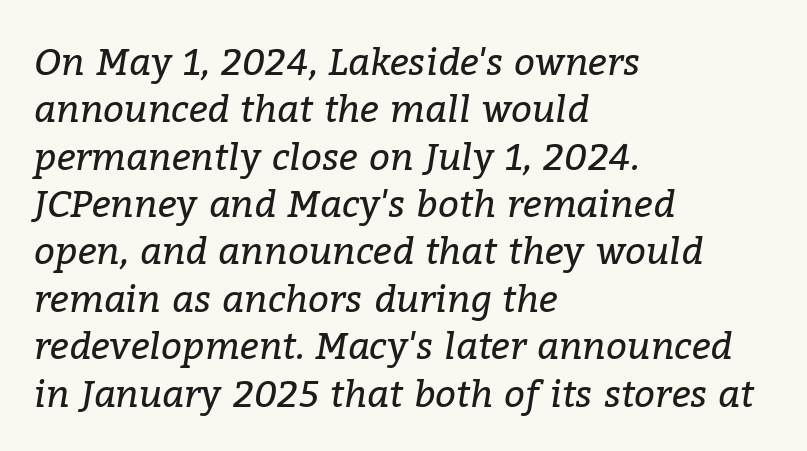
{"serif": "yes", "italic": "yes", "lean": "right", "slant_degrees": 9, "bold": "no", "weight": "regular", "width": "normal", "stroke_contrast": "low", "x_height": "medium", "monospaced": "no", "underline": "no", "align": "left", "line_spacing": "normal", "line_spacing_ratio": 1.28, "letter_spacing": "normal", "letter_spacing_em": 0.0, "glyph_px": 37}
